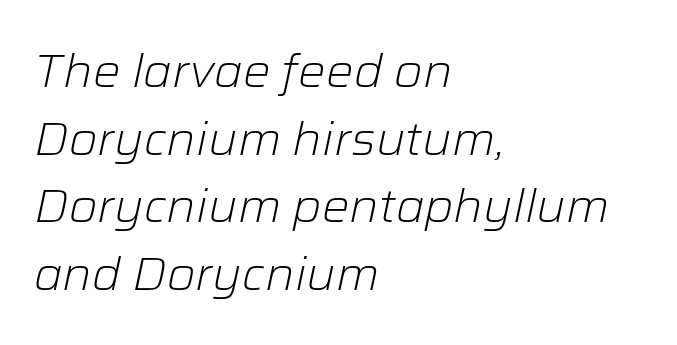
The vertical gap from one line to the next is medium. Here the designer chose a conventional face with non-uniform glyph widths. A quiet, ordinary-to-light weight characterises the typeface. Unmarked baselines from the first word to the last. The compositor pushed each line to the left boundary.
